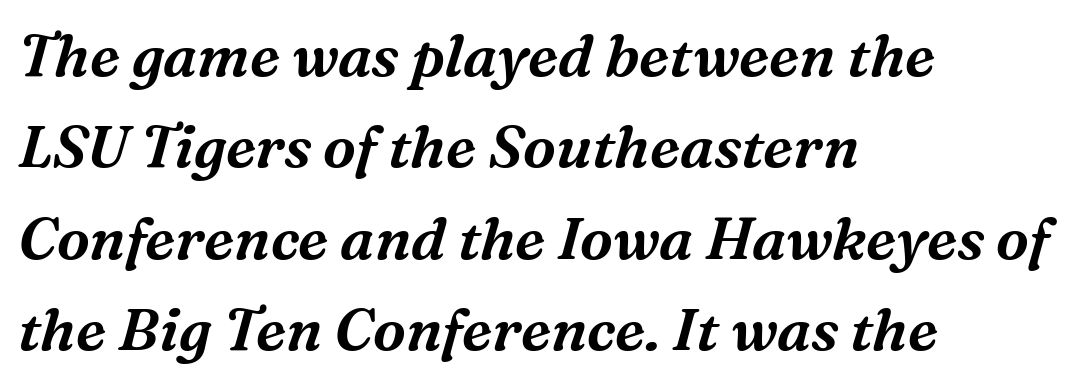
The lines are quadded left. Rule under the text: the space is simply empty. If you measured baseline to baseline, you'd find a middling distance. Would a proofreader flag this as italicized? Yes. Do the characters align in a grid? No, the font is proportional.
